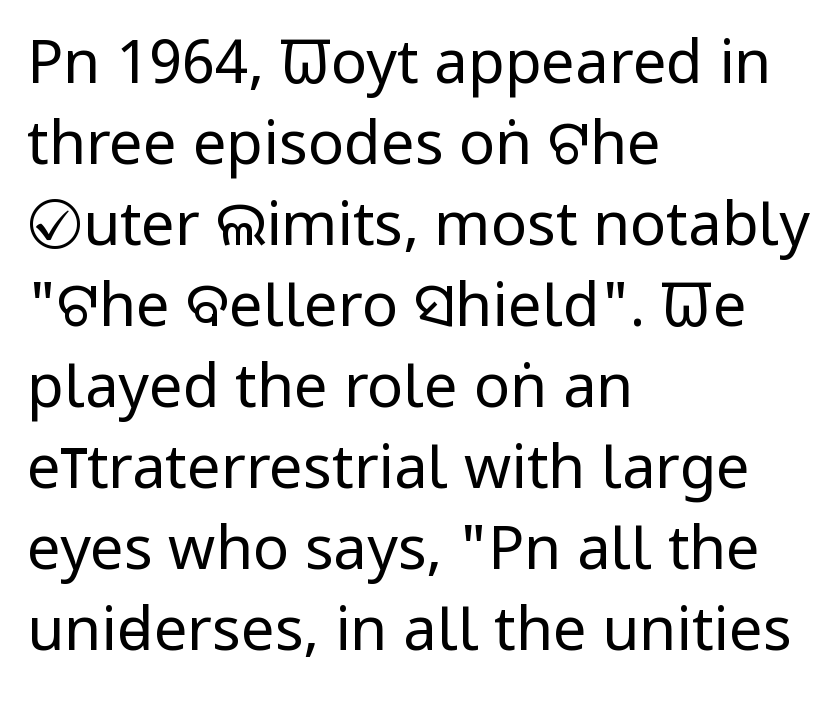
Font category for this specimen: sans-serif. Compared with typical body copy, the letter spacing here is the same. The rendering uses natural spacing where letterforms have individual widths. In terms of posture, this sample is upright. The strip under each line holds only bare page.
